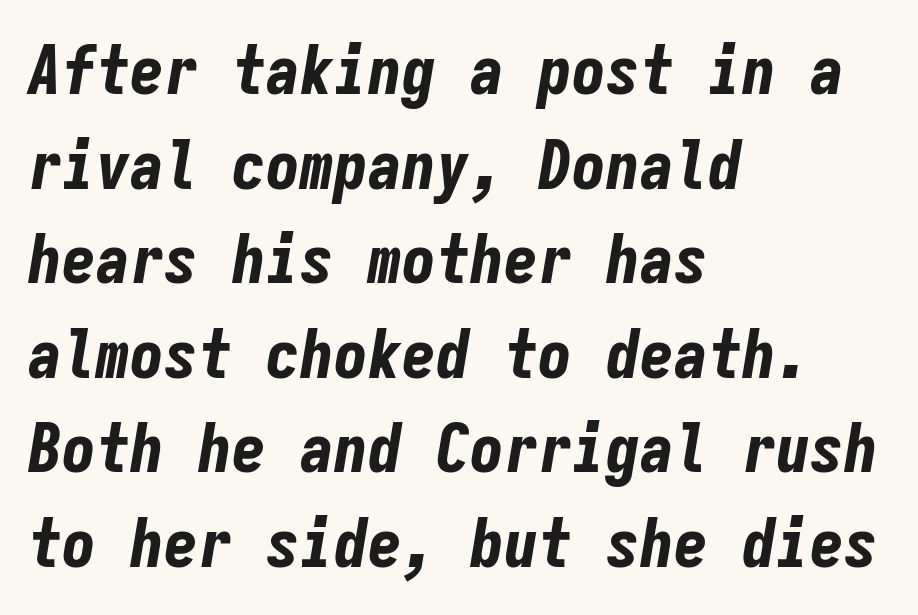
Spacing between characters is what you'd get straight out of the box. Interline gaps are of average width in this sample. The text block is weighted toward the left margin, trailing off unevenly rightward. The letters are slanted; this is an italic face.
